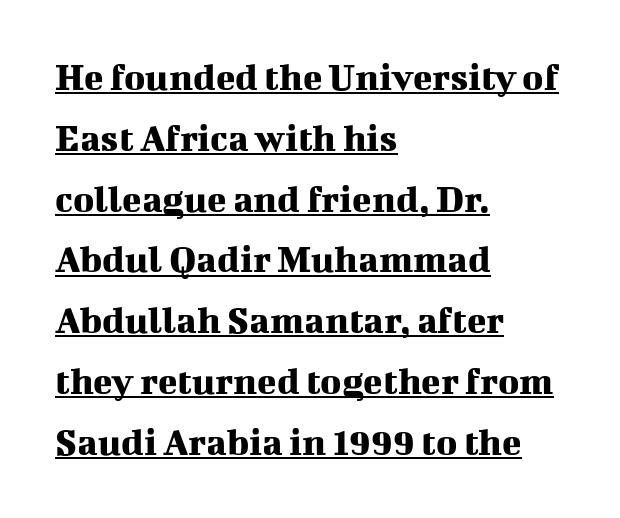
Q: Is the text italic (slanted)? A: No, it is upright.
Q: Is the typeface a serif or a sans-serif typeface? A: Serif.
Q: Is the text underlined? A: Yes.
Q: How is the paragraph aligned? A: Left-aligned.
Q: Is the spacing between letters normal or unusually wide? A: Normal.
Q: Is the spacing between lines tight, normal or loose? A: Normal.
Q: Width (condensed, normal, or wide)? A: Normal.
Q: Stroke contrast? A: Medium.
Q: x-height? A: Medium.
Q: Monospaced? A: No.
